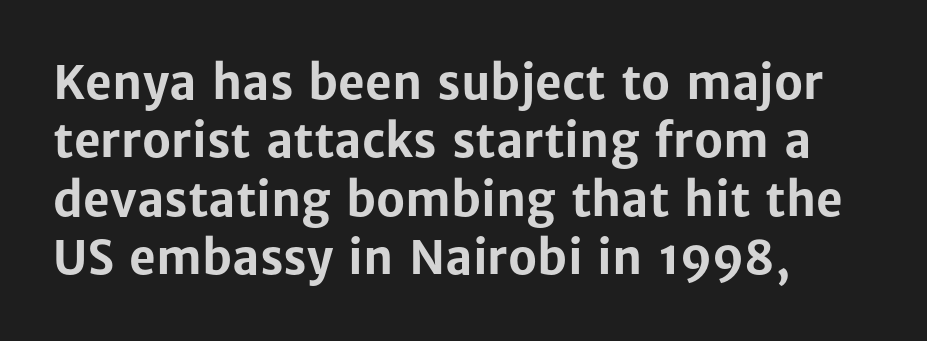
The image shows 46 px bold sans-serif type, upright; set left-aligned, normal line spacing (1.27x), normal letter spacing, not underlined; low stroke contrast and a medium x-height.
